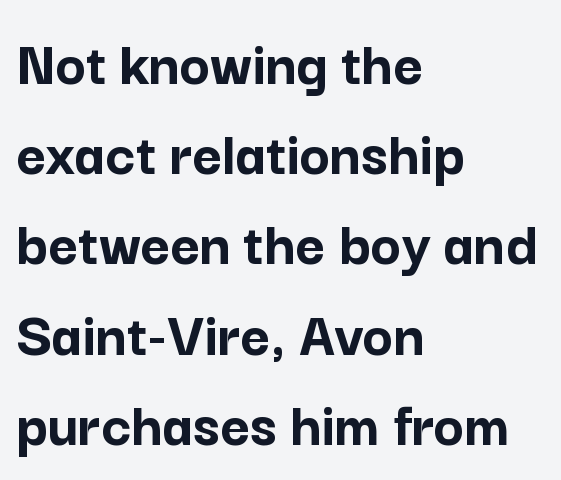
No extra tracking has been applied to these lines. Unlike a traditional serif, this face leaves its strokes unadorned. Quick note: not italic, upright. Quick note: underline off. The rendering uses a moderate line-height, typical for paragraphs. Character widths vary here, with narrow letters taking less room than wide ones.
